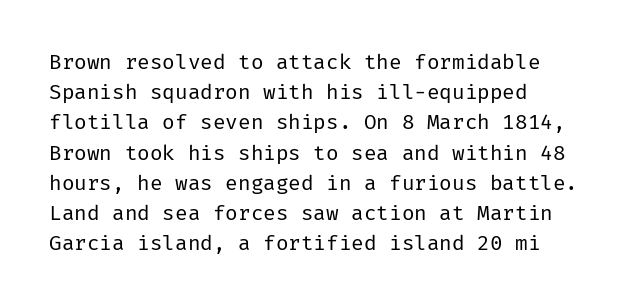
{"italic": "no", "bold": "no", "underline": "no", "align": "left", "line_spacing": "normal", "line_spacing_ratio": 1.44, "letter_spacing": "normal", "letter_spacing_em": 0.0, "glyph_px": 21}
